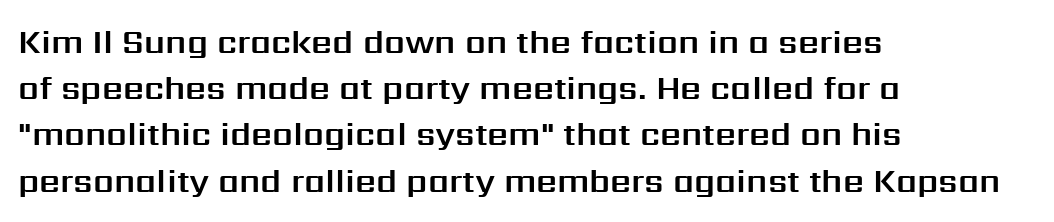
Q: Is the text italic (slanted)? A: No, it is upright.
Q: Is the typeface a serif or a sans-serif typeface? A: Sans-serif.
Q: Is the text underlined? A: No.
Q: How is the paragraph aligned? A: Left-aligned.
Q: Is the spacing between letters normal or unusually wide? A: Normal.
Q: Is the spacing between lines tight, normal or loose? A: Normal.
Q: Width (condensed, normal, or wide)? A: Normal.
Q: Stroke contrast? A: Medium.
Q: x-height? A: Medium.
Q: Monospaced? A: No.
